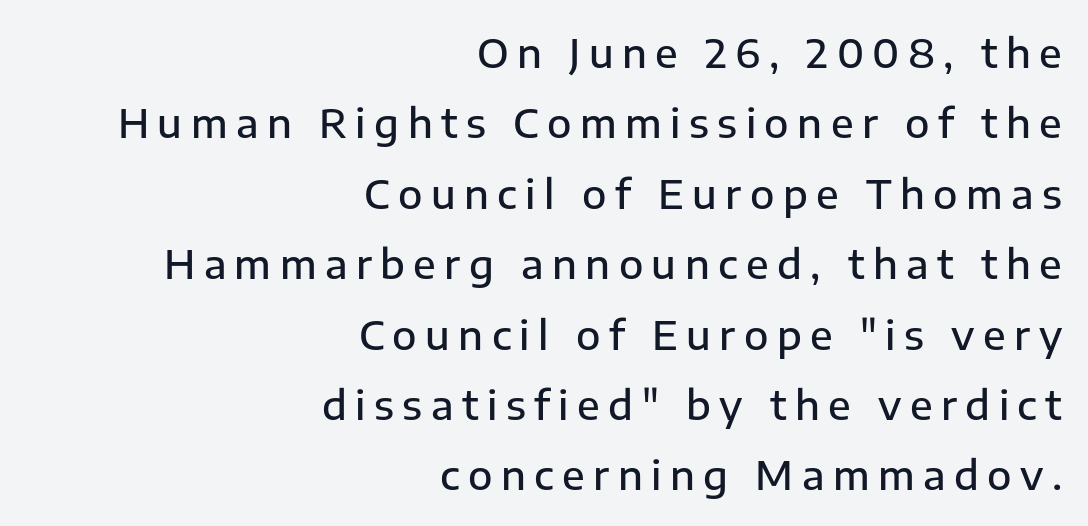
Q: Is the text bold? A: Semi-bold.
Q: Is the text italic (slanted)? A: No, it is upright.
Q: Is the typeface a serif or a sans-serif typeface? A: Sans-serif.
Q: Is the text underlined? A: No.
Q: How is the paragraph aligned? A: Right-aligned.
Q: Is the spacing between letters normal or unusually wide? A: Unusually wide.
Q: Width (condensed, normal, or wide)? A: Normal.
Q: Stroke contrast? A: Low.
Q: x-height? A: Medium.
Q: Monospaced? A: No.
